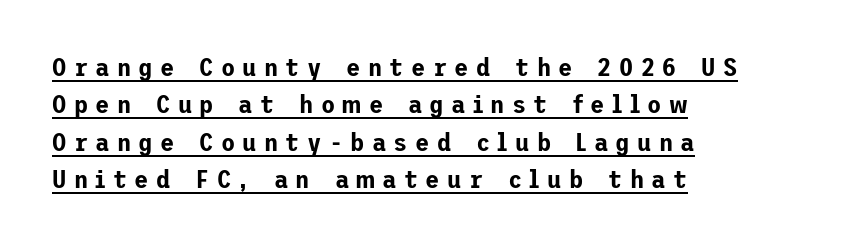
Each line starts at the same left margin while the right side varies. Rows of type keep a routine distance in the vertical direction. It's the straight-up-and-down kind of type. Looks like someone drew a line under every word here. The type is letterspaced generously, with wide tracking.
